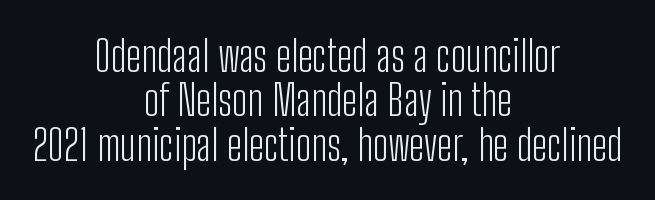
{"serif": "no", "italic": "no", "bold": "no", "weight": "light", "width": "condensed", "stroke_contrast": "low", "x_height": "medium", "monospaced": "no", "underline": "no", "align": "center", "line_spacing": "tight", "line_spacing_ratio": 1.03, "letter_spacing": "normal", "letter_spacing_em": 0.0, "glyph_px": 43}
